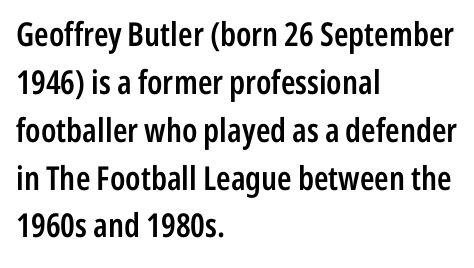
{"serif": "no", "italic": "no", "bold": "semi", "weight": "semibold", "width": "condensed", "stroke_contrast": "low", "x_height": "medium", "monospaced": "no", "underline": "no", "align": "left", "line_spacing": "normal", "line_spacing_ratio": 1.45, "letter_spacing": "normal", "letter_spacing_em": 0.0, "glyph_px": 33}
